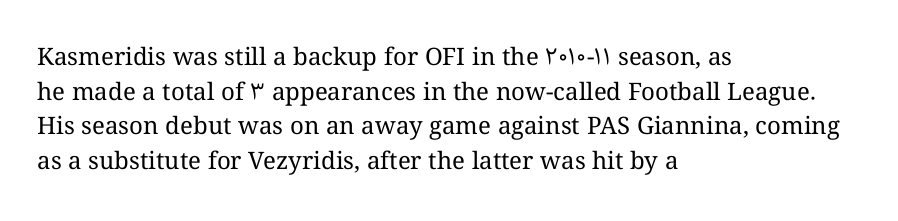
The image shows 24 px text type, upright; set left-aligned, normal line spacing (1.44x), normal letter spacing, not underlined.
